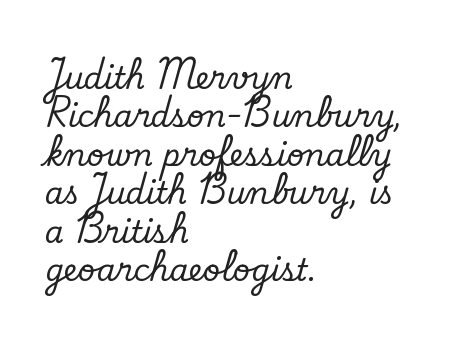
Descenders hang freely into open space. Each letter keeps its own natural width here, so spacing adapts to shape. A typesetter would label this face a serif. Which margin do the lines hug? The left one — the right edge is uneven.
